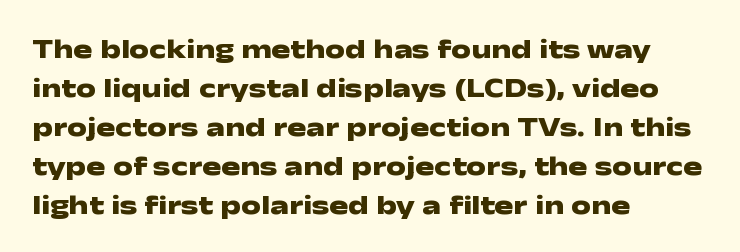
Q: Is the text bold? A: Yes.
Q: Is the text italic (slanted)? A: No, it is upright.
Q: Is the typeface a serif or a sans-serif typeface? A: Sans-serif.
Q: Is the text underlined? A: No.
Q: How is the paragraph aligned? A: Left-aligned.
Q: Is the spacing between letters normal or unusually wide? A: Normal.
Q: Is the spacing between lines tight, normal or loose? A: Normal.
Q: Width (condensed, normal, or wide)? A: Wide.
Q: Stroke contrast? A: Low.
Q: x-height? A: Medium.
Q: Monospaced? A: No.
